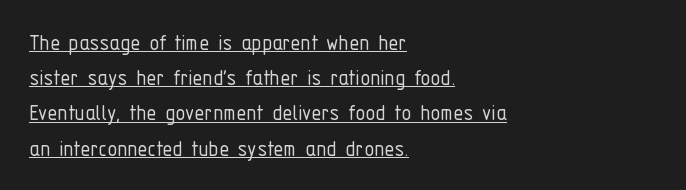
{"italic": "no", "bold": "no", "underline": "yes", "align": "left", "line_spacing": "normal", "line_spacing_ratio": 1.41, "letter_spacing": "normal", "letter_spacing_em": 0.0, "glyph_px": 25}
